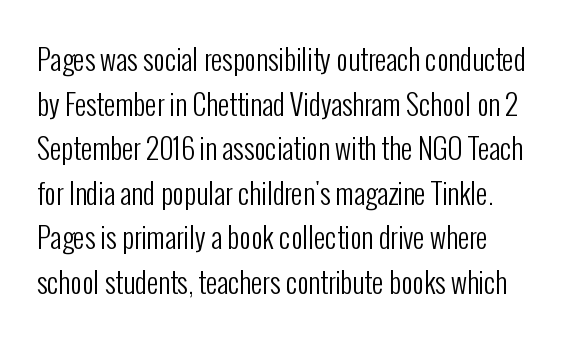
Every stem runs plumb, perpendicular to the baseline. This sample uses a sans-serif face. How are the letters spaced? Ordinarily, with no added tracking. This sample has the flowing, uneven cadence of proportional lettering.
